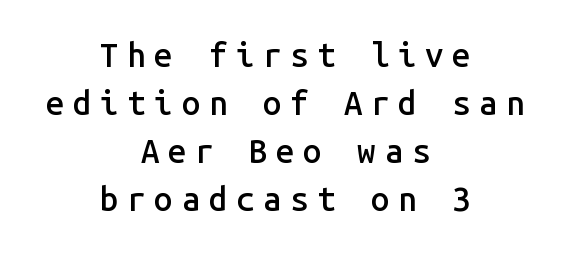
Unlike a traditional serif, this face leaves its strokes unadorned. Note the uniform advance width — an 'i' takes as much space as an 'm'. The leading is moderate, giving the passage an even texture. The sample has been set in demibold, a notch under bold. No italicization has been applied; the sample stays upright. Each word looks stretched out because of the extra space between its letters.
